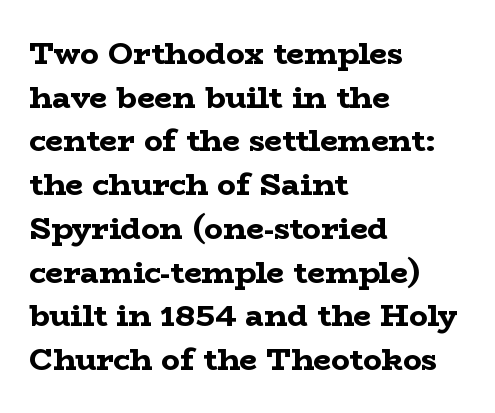
Q: Is the text bold? A: Yes.
Q: Is the text italic (slanted)? A: No, it is upright.
Q: Is the typeface a serif or a sans-serif typeface? A: Serif.
Q: Is the text underlined? A: No.
Q: How is the paragraph aligned? A: Left-aligned.
Q: Is the spacing between letters normal or unusually wide? A: Normal.
Q: Is the spacing between lines tight, normal or loose? A: Normal.
Q: Width (condensed, normal, or wide)? A: Wide.
Q: Stroke contrast? A: Low.
Q: x-height? A: Medium.
Q: Monospaced? A: No.
